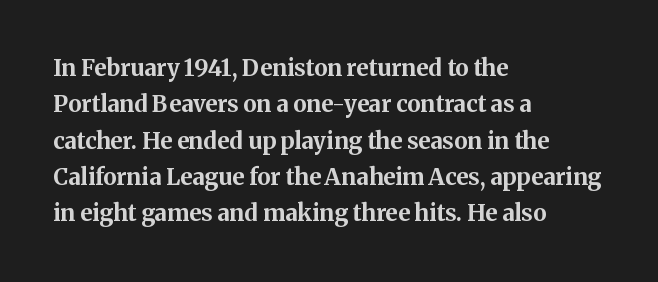
{"italic": "no", "bold": "yes", "underline": "no", "align": "left", "line_spacing": "normal", "line_spacing_ratio": 1.58, "letter_spacing": "normal", "letter_spacing_em": 0.0, "glyph_px": 23}
